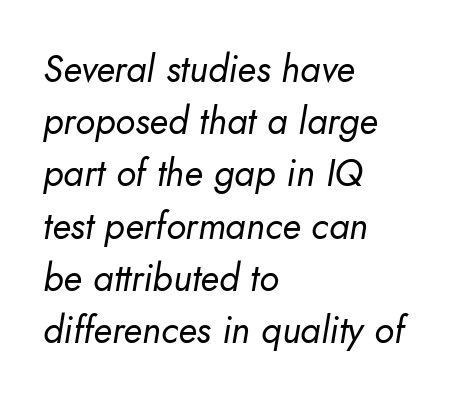
The image shows 37 px regular-weight type, italic (leaning right); set left-aligned, normal line spacing (1.41x), normal letter spacing, not underlined; low stroke contrast and a small x-height.
